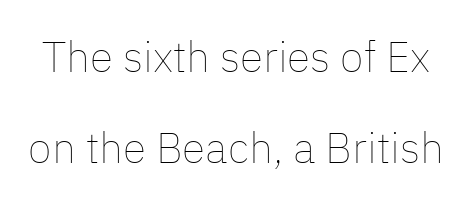
This rendering leaves character spacing at its baseline value. Horizontal bands of white between lines are thick stripes. This sample has the flowing, uneven cadence of proportional lettering. Ordinary non-slanted type is in use.
